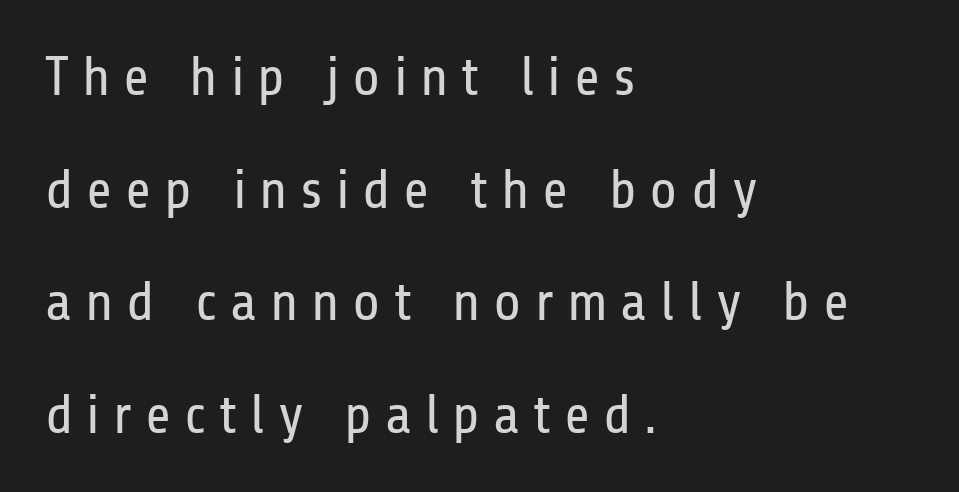
Q: Is the text bold? A: No.
Q: Is the text italic (slanted)? A: No, it is upright.
Q: Is the typeface a serif or a sans-serif typeface? A: Sans-serif.
Q: Is the text underlined? A: No.
Q: How is the paragraph aligned? A: Left-aligned.
Q: Is the spacing between letters normal or unusually wide? A: Unusually wide.
Q: Is the spacing between lines tight, normal or loose? A: Loose.
Q: Width (condensed, normal, or wide)? A: Condensed.
Q: Stroke contrast? A: Low.
Q: x-height? A: Medium.
Q: Monospaced? A: No.
